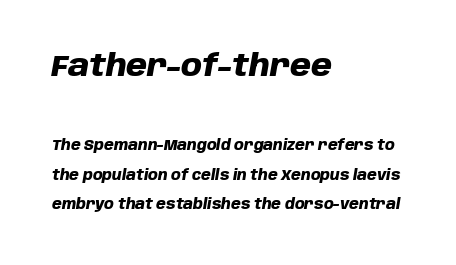
{"italic": "yes", "lean": "right", "slant_degrees": 10, "bold": "yes", "weight": "heavy", "width": "normal", "stroke_contrast": "low", "x_height": "large", "monospaced": "no", "underline": "no", "align": "left", "line_spacing": "loose", "line_spacing_ratio": 2.08, "letter_spacing": "normal", "letter_spacing_em": 0.0, "larger_block": "first", "size_ratio": 2.14, "glyph_px": 30}
